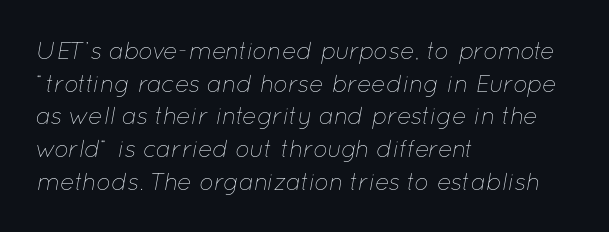
The glyphs are unaccompanied by any horizontal stroke below them. Leading: standard. The typeface has the unassuming heft of standard copy or less. These lines stack with their left ends in a neat column.
